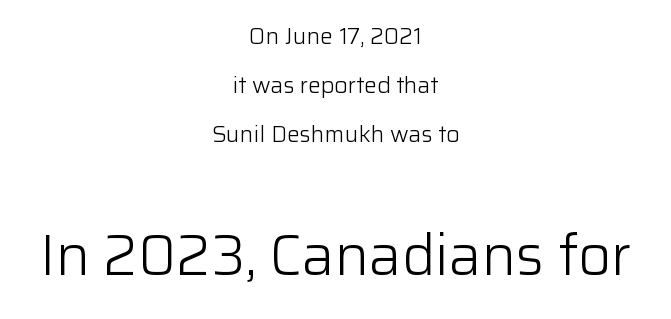
{"serif": "no", "italic": "no", "bold": "no", "weight": "light", "width": "normal", "stroke_contrast": "low", "x_height": "medium", "monospaced": "no", "underline": "no", "align": "center", "line_spacing": "loose", "line_spacing_ratio": 2.14, "letter_spacing": "normal", "letter_spacing_em": 0.0, "larger_block": "second", "size_ratio": 2.48, "glyph_px": 57}
